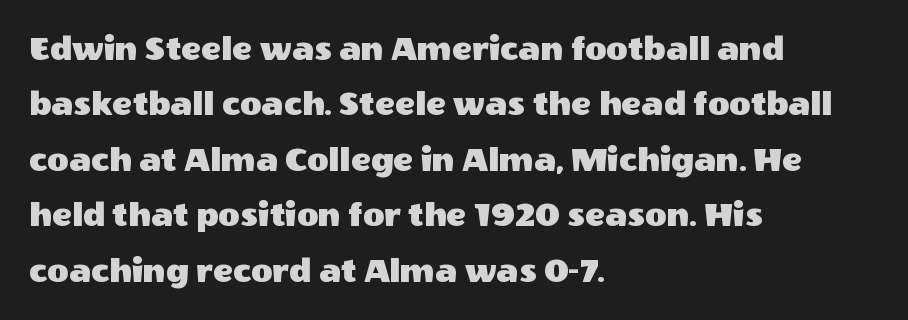
Q: Is the text italic (slanted)? A: No, it is upright.
Q: Is the typeface a serif or a sans-serif typeface? A: Sans-serif.
Q: Is the text underlined? A: No.
Q: How is the paragraph aligned? A: Left-aligned.
Q: Is the spacing between letters normal or unusually wide? A: Normal.
Q: Is the spacing between lines tight, normal or loose? A: Normal.
Q: Width (condensed, normal, or wide)? A: Normal.
Q: x-height? A: Large.
Q: Monospaced? A: No.
